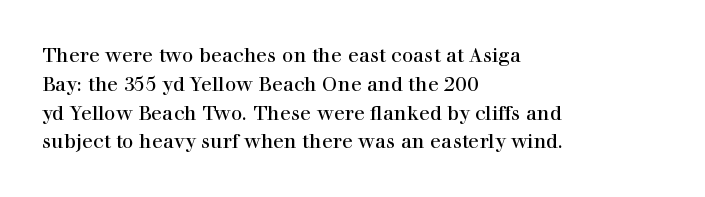
The image shows 20 px text type, upright; set left-aligned, normal line spacing (1.44x), normal letter spacing, not underlined.
